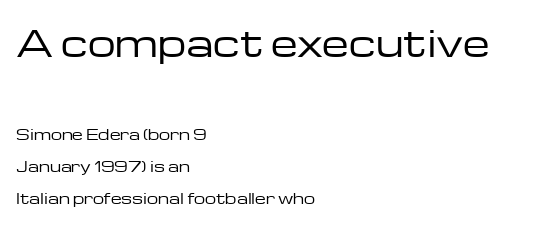
The designer gave the opening block more size than the closing block. Each letter keeps its own natural width here, so spacing adapts to shape. Visually the block forms a straight wall on the left and a jagged coastline on the right. A sans-serif font was chosen for this passage. Standard letterfit; no display-style spreading of the glyphs.
